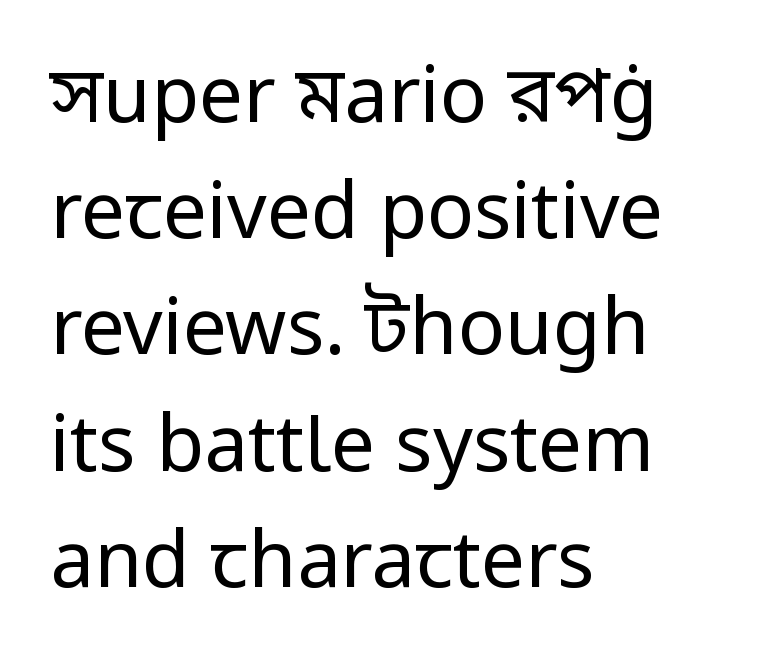
The typesetting does not lean heavy: it is not bold. The specimen reads as upright at a glance. The block of text has a typical density, with ordinary space between rows. Each row of text sits above clean, open space. Short note: letters normally spaced.
